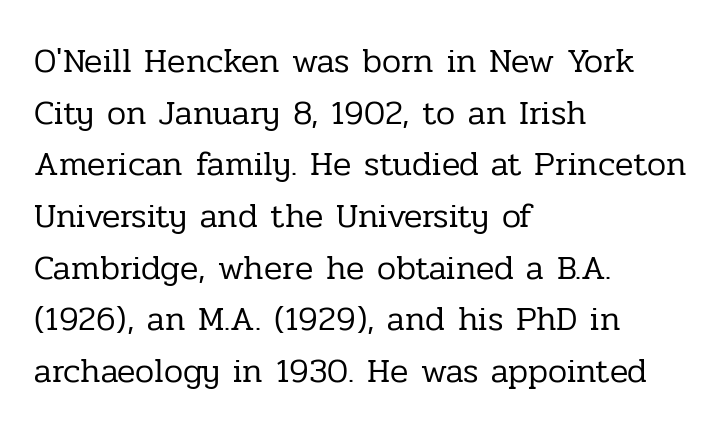
The image shows 34 px regular-weight serif type, upright; set left-aligned, normal line spacing (1.52x), normal letter spacing, not underlined; low stroke contrast and a medium x-height.
